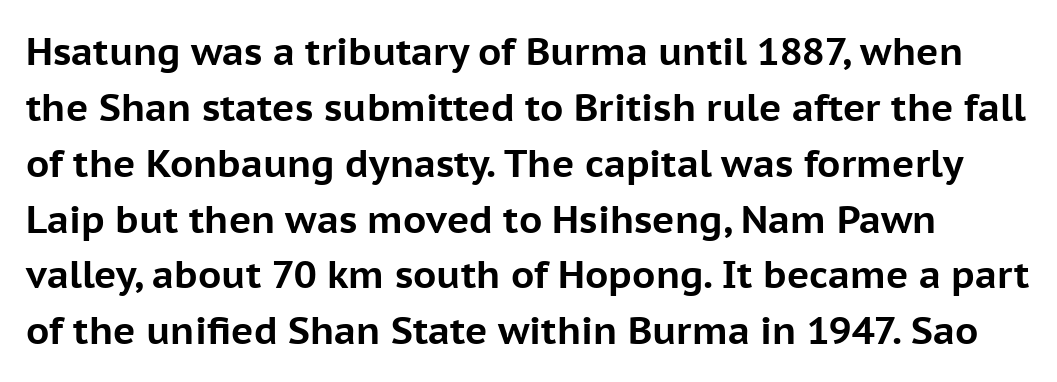
The image shows 38 px bold sans-serif type, upright; set normal line spacing (1.47x), normal letter spacing, not underlined; low stroke contrast and a medium x-height.
